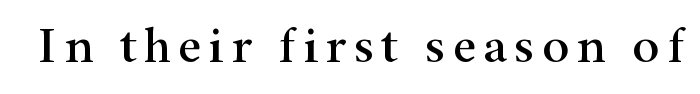
The image shows 51 px wide serif type, upright; set not underlined; high stroke contrast and a small x-height.
